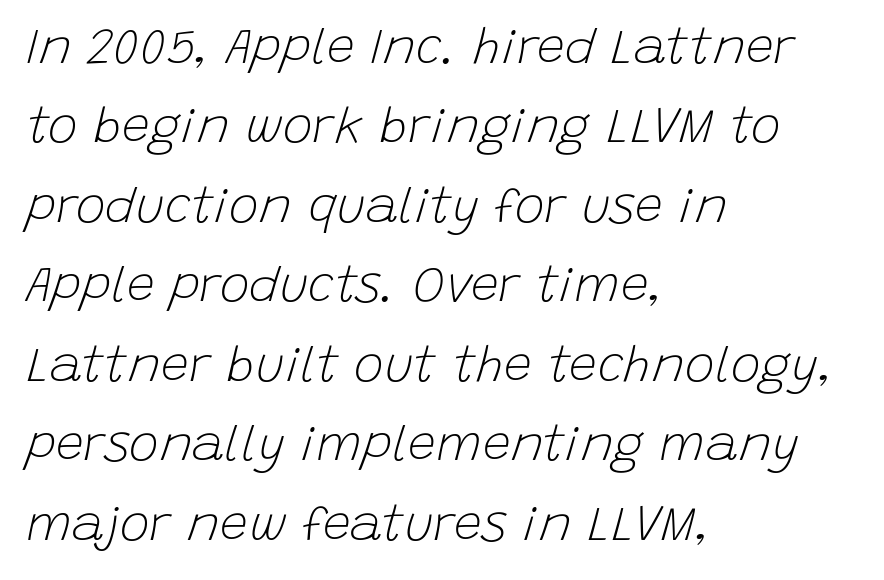
Here the designer chose a conventional face with non-uniform glyph widths. A light-to-regular cut is what we see here. This sample uses plain, unmodified letter spacing. Quick note: underline off. Designer's note — italics engaged. A typesetter would call this leading conventional body-copy spacing.
